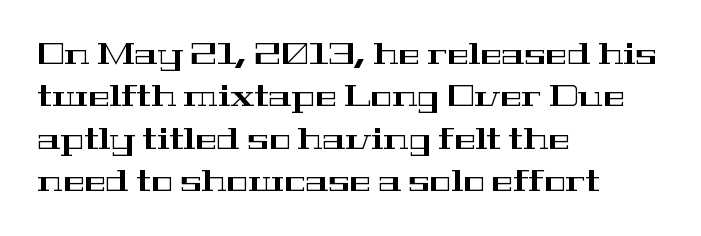
Q: Is the text italic (slanted)? A: No, it is upright.
Q: Is the typeface a serif or a sans-serif typeface? A: Serif.
Q: Is the text underlined? A: No.
Q: How is the paragraph aligned? A: Left-aligned.
Q: Is the spacing between letters normal or unusually wide? A: Normal.
Q: Is the spacing between lines tight, normal or loose? A: Normal.
Q: Width (condensed, normal, or wide)? A: Wide.
Q: Stroke contrast? A: High.
Q: x-height? A: Medium.
Q: Monospaced? A: No.
